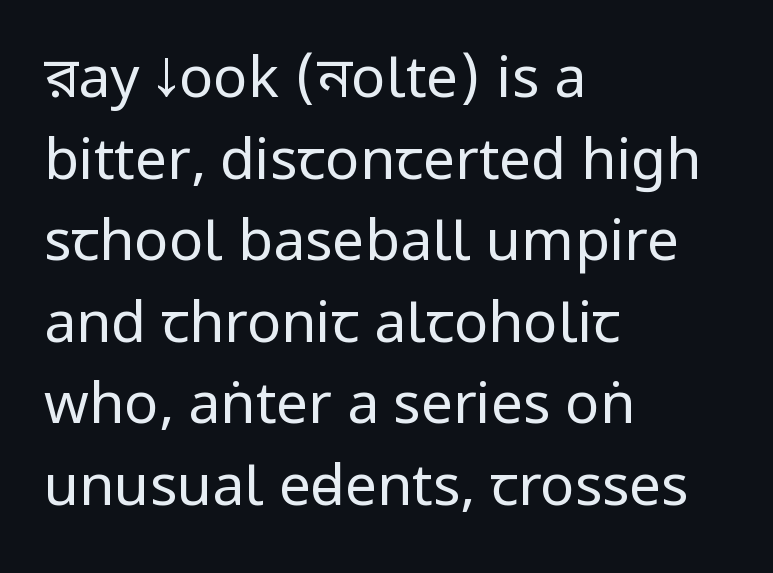
{"serif": "no", "italic": "no", "bold": "no", "weight": "regular", "width": "condensed", "stroke_contrast": "low", "underline": "no", "align": "left", "line_spacing": "normal", "line_spacing_ratio": 1.43, "letter_spacing": "normal", "letter_spacing_em": 0.0, "glyph_px": 57}
